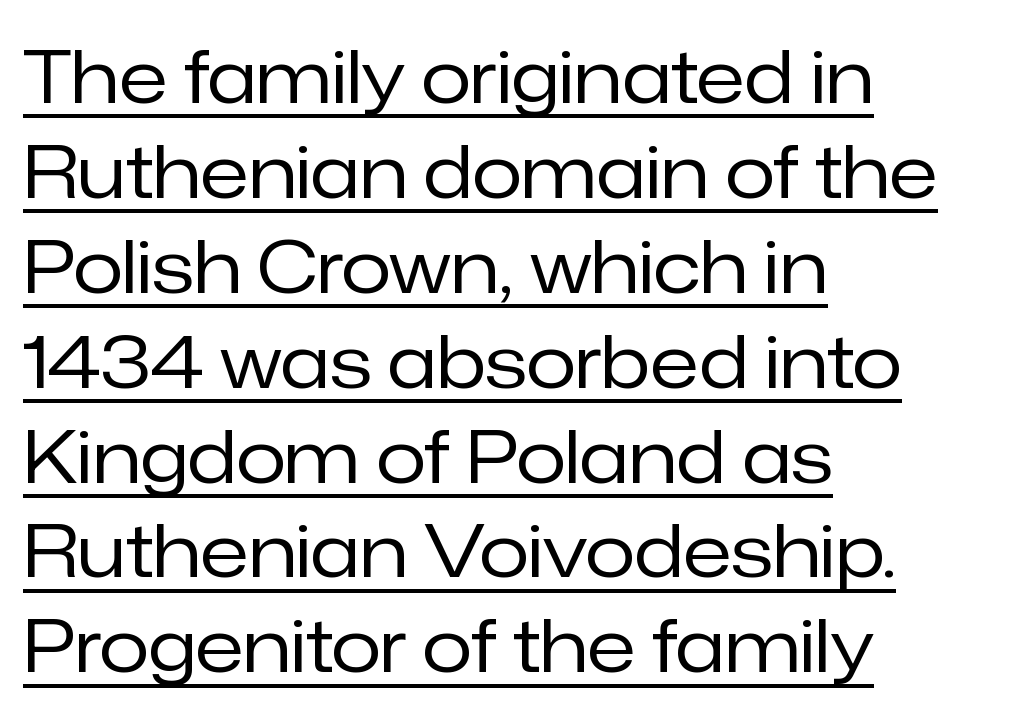
Q: Is the text bold? A: No.
Q: Is the text italic (slanted)? A: No, it is upright.
Q: Is the typeface a serif or a sans-serif typeface? A: Sans-serif.
Q: Is the text underlined? A: Yes.
Q: How is the paragraph aligned? A: Left-aligned.
Q: Is the spacing between letters normal or unusually wide? A: Normal.
Q: Is the spacing between lines tight, normal or loose? A: Normal.
Q: Width (condensed, normal, or wide)? A: Normal.
Q: Stroke contrast? A: Low.
Q: x-height? A: Medium.
Q: Monospaced? A: No.
